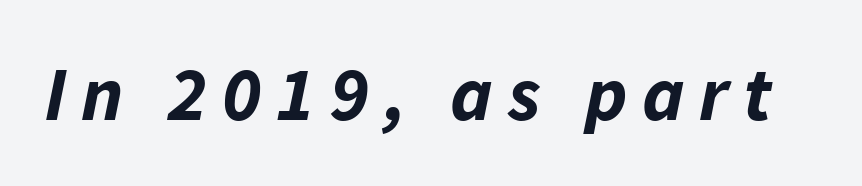
The image shows 77 px bold type, italic (leaning right); set not underlined; low stroke contrast and a medium x-height.
